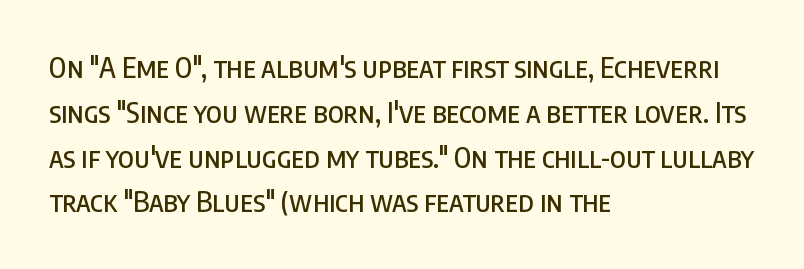
{"serif": "no", "italic": "no", "width": "condensed", "stroke_contrast": "low", "x_height": "large", "monospaced": "no", "underline": "no", "align": "left", "line_spacing": "normal", "line_spacing_ratio": 1.6, "letter_spacing": "normal", "letter_spacing_em": 0.0, "glyph_px": 28}
